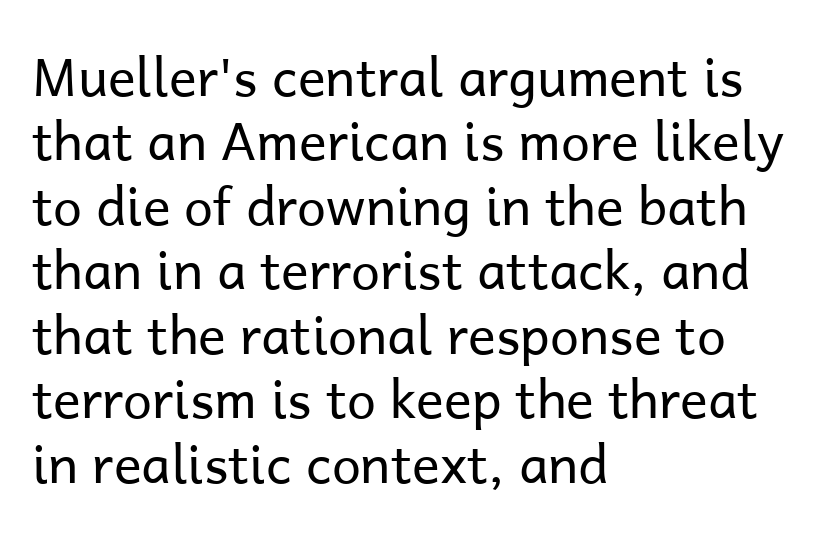
{"serif": "no", "italic": "no", "bold": "no", "weight": "regular", "width": "normal", "stroke_contrast": "low", "x_height": "medium", "monospaced": "no", "underline": "no", "align": "left", "line_spacing_ratio": 1.24, "letter_spacing": "normal", "letter_spacing_em": 0.0, "glyph_px": 52}
